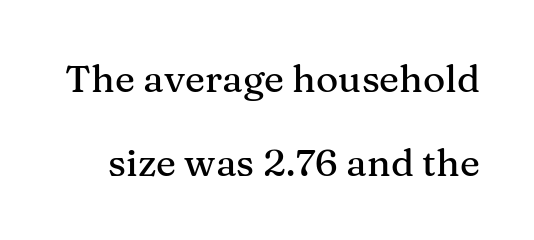
{"serif": "yes", "italic": "no", "width": "normal", "stroke_contrast": "medium", "x_height": "medium", "monospaced": "no", "underline": "no", "line_spacing": "loose", "line_spacing_ratio": 2.21, "letter_spacing": "normal", "letter_spacing_em": 0.0, "glyph_px": 38}
